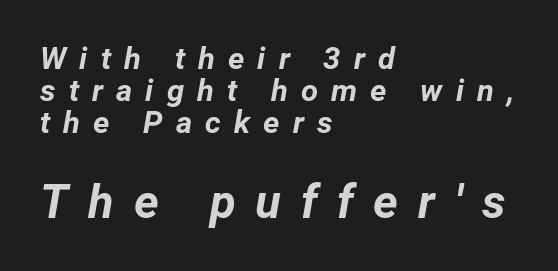
Q: Is the text bold? A: Yes.
Q: Is the text italic (slanted)? A: Yes, it leans right by about 12 degrees.
Q: Is the text underlined? A: No.
Q: How is the paragraph aligned? A: Left-aligned.
Q: Is the spacing between letters normal or unusually wide? A: Unusually wide.
Q: Is the spacing between lines tight, normal or loose? A: Tight.
Q: Which block of text is set in a larger size, the first (top) or the second (bottom)? A: The second (bottom) one.
Q: Width (condensed, normal, or wide)? A: Normal.
Q: Stroke contrast? A: Low.
Q: x-height? A: Medium.
Q: Monospaced? A: No.
